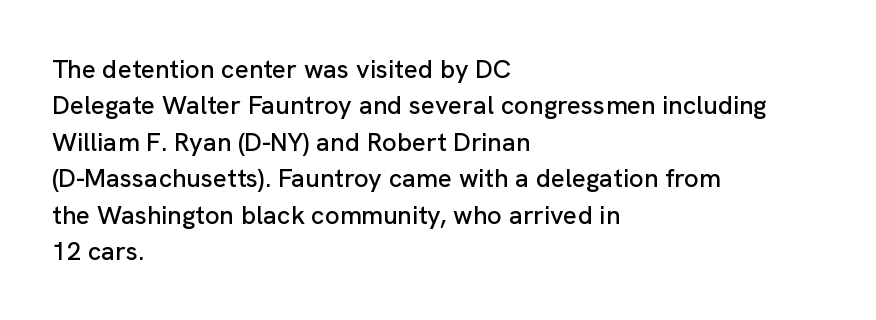
Each line starts at the same left margin while the right side varies. There is no visible air inserted between adjacent glyphs. Baseline-to-baseline distance is the conventional proportion of letter height. No italicization has been applied; the sample stays upright.
